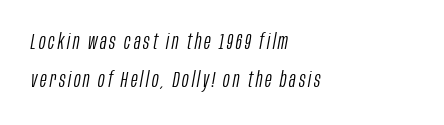
Type without underlining. Observe the lean: these are italic letterforms. Alignment: flush left. The strokes carry an ordinary text weight at most.
